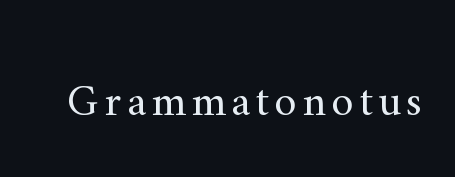
It's the straight-up-and-down kind of type. The foot of each line stays bare and open. Stroke terminals: seriffed. The face used here is proportionally spaced, like ordinary book or web type. Weight: not bold — regular or lighter.
